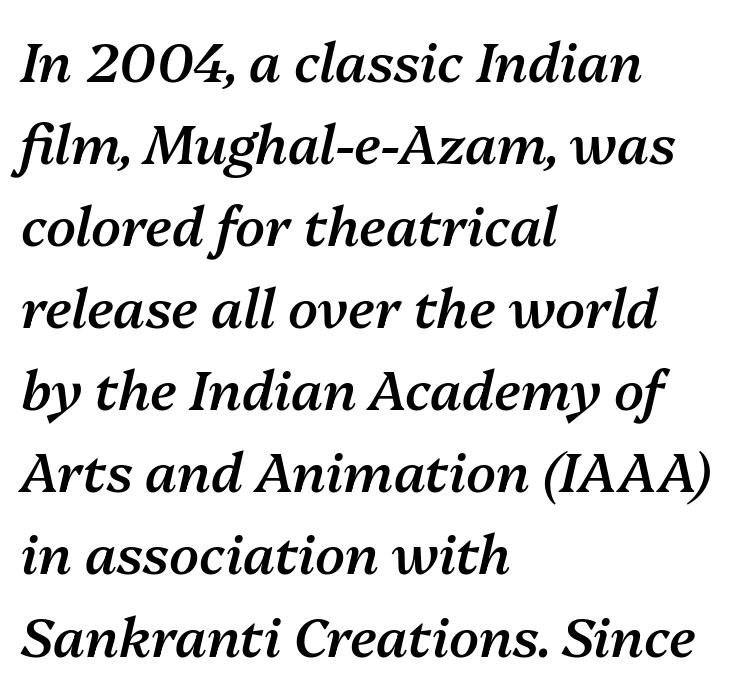
A clean baseline with only descenders dipping below it. The setting favours the left margin, as ordinary paragraphs usually do. This sample has the flowing, uneven cadence of proportional lettering. Successive baselines arrive at the customary interval. The specimen reads as italic at a glance. A typesetter would call this zero additional tracking.
